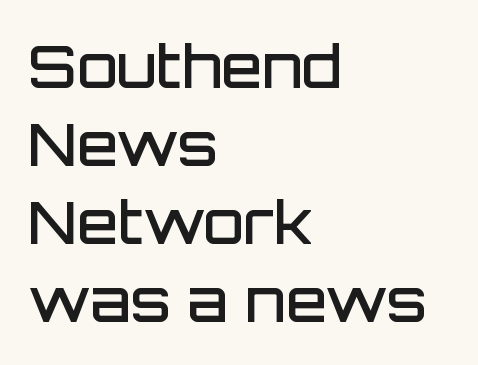
The image shows 59 px semibold sans-serif type, upright; set left-aligned, normal line spacing (1.32x), normal letter spacing, not underlined; low stroke contrast and a large x-height.
